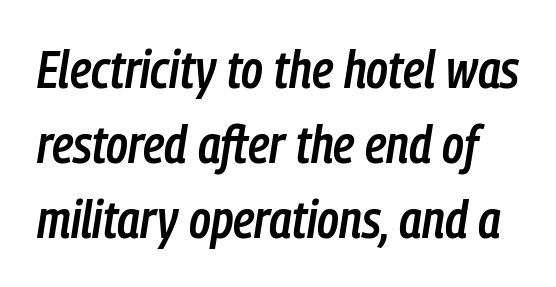
Rendered with sloped, italic letterforms. Interline gaps are of average width in this sample. Characters follow at the spacing the type designer built in. The passage shown is typed in a proportional face where columns would drift.
